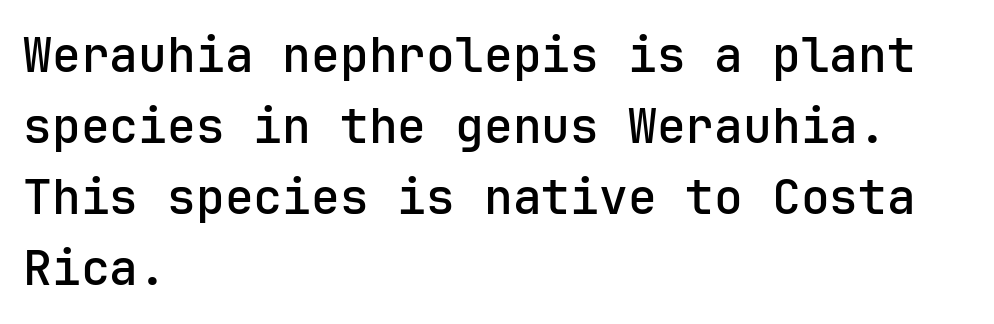
Q: Is the text italic (slanted)? A: No, it is upright.
Q: Is the typeface a serif or a sans-serif typeface? A: Sans-serif.
Q: Is the text underlined? A: No.
Q: How is the paragraph aligned? A: Left-aligned.
Q: Is the spacing between letters normal or unusually wide? A: Normal.
Q: Is the spacing between lines tight, normal or loose? A: Normal.
Q: Width (condensed, normal, or wide)? A: Normal.
Q: Stroke contrast? A: Low.
Q: x-height? A: Medium.
Q: Monospaced? A: Yes.
